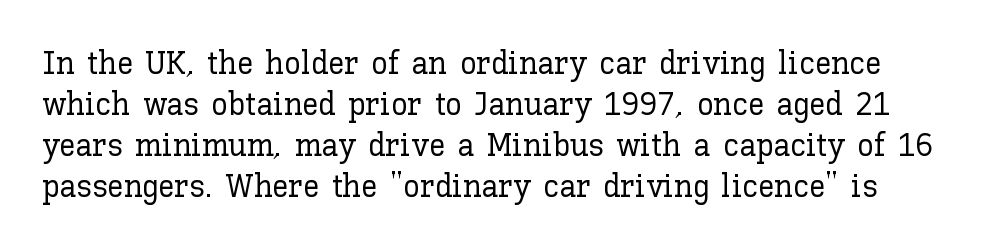
The image shows 33 px text type, upright; set line spacing 1.24x, normal letter spacing, not underlined; low stroke contrast and a medium x-height.
